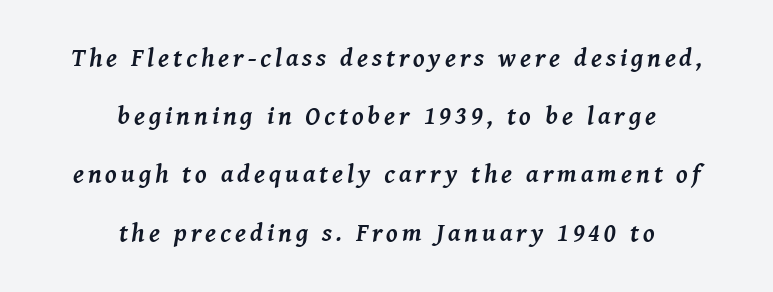
The rag falls on both sides of this text block equally. The block of text is sparse from top to bottom, with ample space between rows. The letters are slanted; this is an italic face. Plenty of ink on the page — the face is bold. Decoration check: the copy has no underline.
